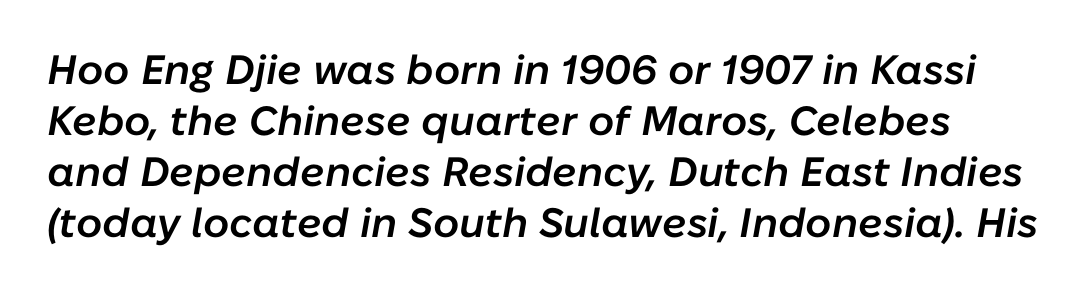
Q: Is the text bold? A: Semi-bold.
Q: Is the text italic (slanted)? A: Yes, it leans right by about 10 degrees.
Q: Is the text underlined? A: No.
Q: Is the spacing between letters normal or unusually wide? A: Normal.
Q: Width (condensed, normal, or wide)? A: Normal.
Q: Stroke contrast? A: Low.
Q: x-height? A: Medium.
Q: Monospaced? A: No.
